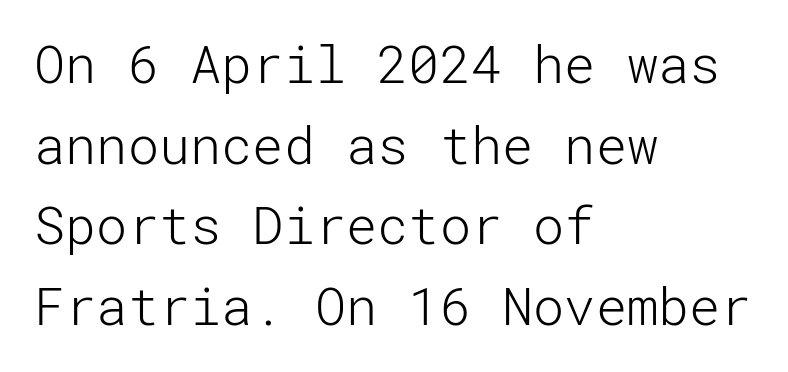
{"serif": "no", "italic": "no", "bold": "no", "weight": "light", "width": "normal", "stroke_contrast": "low", "x_height": "medium", "underline": "no", "align": "left", "line_spacing": "normal", "line_spacing_ratio": 1.55, "letter_spacing": "normal", "letter_spacing_em": 0.0, "glyph_px": 52}
